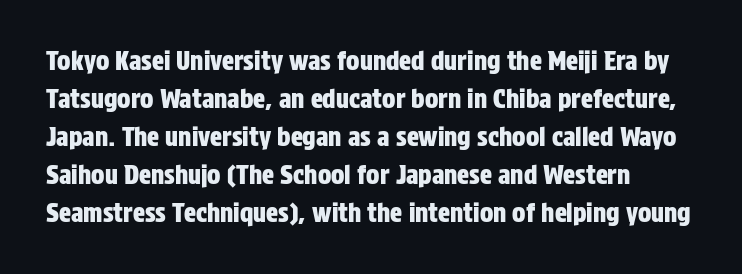
The image shows 25 px text type, upright; set left-aligned, normal line spacing (1.52x), normal letter spacing, not underlined.
